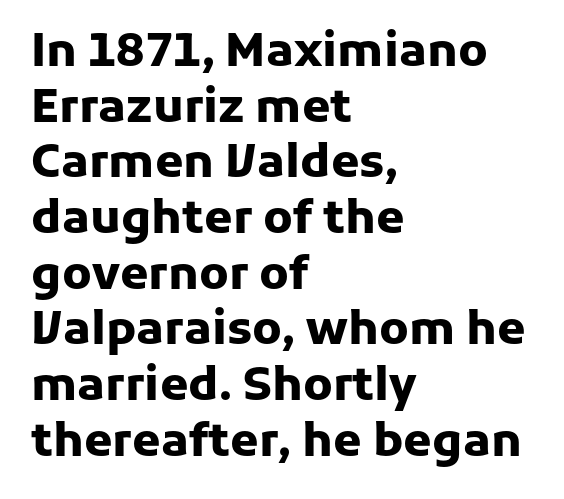
The image shows 46 px heavy sans-serif type, upright; set left-aligned, line spacing 1.21x, normal letter spacing, not underlined; low stroke contrast and a medium x-height.
